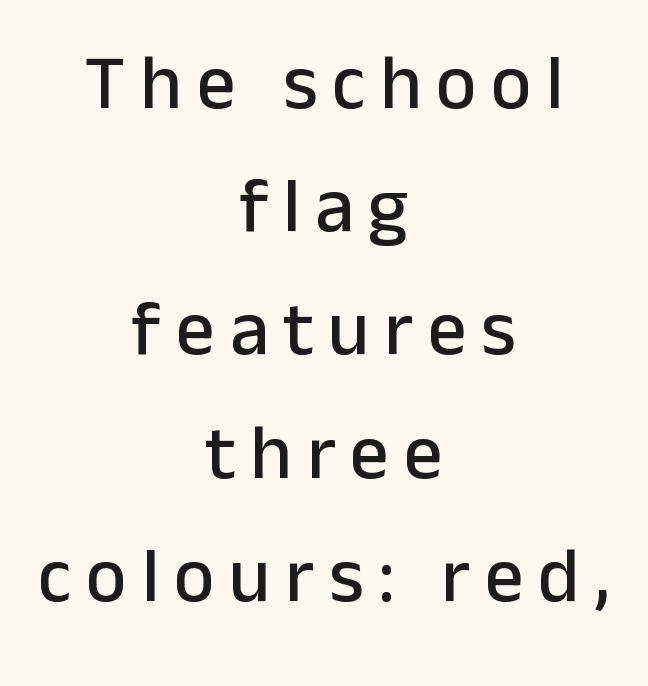
In terms of posture, this sample is upright. The paragraph shown floats in the horizontal middle. Are there feet on the stems? There aren't — it's a sans. Here the designer chose a conventional face with non-uniform glyph widths. If you measured baseline to baseline, you'd find a middling distance. Bare-footed words on every line.
